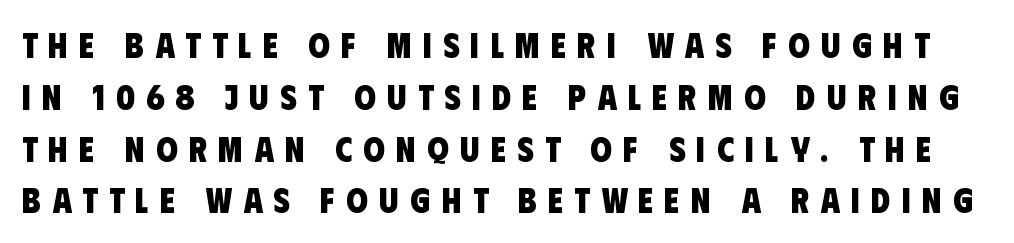
Compared with typical paragraphs, the rows here are spaced about the same. Think of a printed novel: that variable character pitch is what you see here. The string is rendered with underlining switched off. Does the type have serifs? No, each stem ends abruptly. This sample uses expanded letter spacing, leaving extra air between glyphs.
